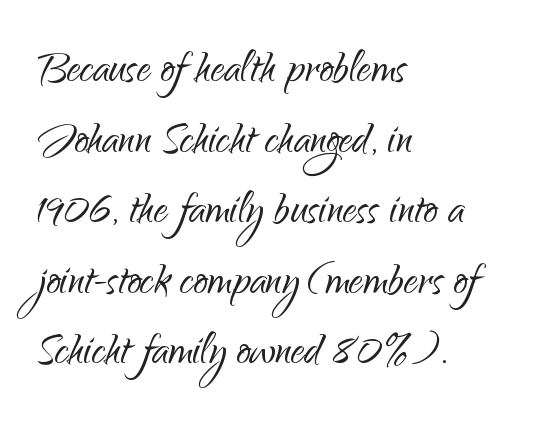
Q: Is the text bold? A: No.
Q: Is the text italic (slanted)? A: Yes.
Q: Is the typeface a serif or a sans-serif typeface? A: Sans-serif.
Q: Is the text underlined? A: No.
Q: How is the paragraph aligned? A: Left-aligned.
Q: Is the spacing between letters normal or unusually wide? A: Normal.
Q: Is the spacing between lines tight, normal or loose? A: Normal.
Q: Width (condensed, normal, or wide)? A: Normal.
Q: Stroke contrast? A: Low.
Q: x-height? A: Small.
Q: Monospaced? A: No.
